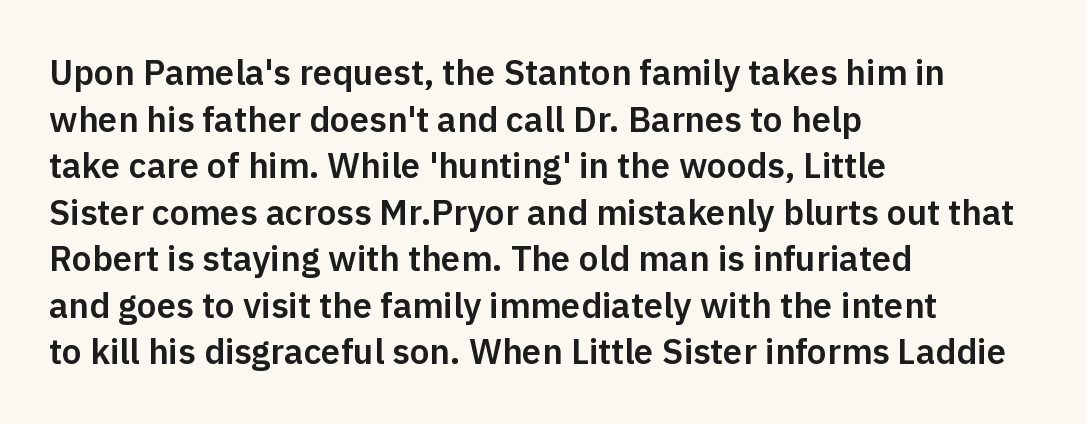
Q: Is the text italic (slanted)? A: No, it is upright.
Q: Is the typeface a serif or a sans-serif typeface? A: Sans-serif.
Q: Is the text underlined? A: No.
Q: How is the paragraph aligned? A: Left-aligned.
Q: Is the spacing between letters normal or unusually wide? A: Normal.
Q: Is the spacing between lines tight, normal or loose? A: Normal.
Q: Width (condensed, normal, or wide)? A: Normal.
Q: Stroke contrast? A: Low.
Q: x-height? A: Medium.
Q: Monospaced? A: No.
